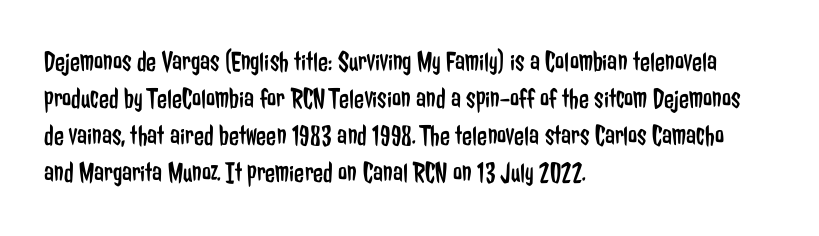
The image shows 29 px regular-weight, condensed sans-serif type, upright; set left-aligned, normal line spacing (1.28x), normal letter spacing, not underlined; low stroke contrast and a medium x-height.
